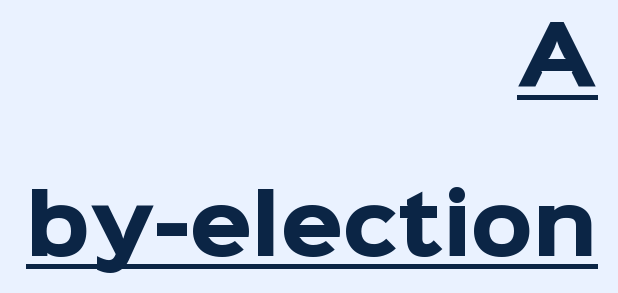
{"serif": "no", "italic": "no", "bold": "yes", "weight": "heavy", "width": "normal", "stroke_contrast": "low", "x_height": "medium", "monospaced": "no", "underline": "yes", "align": "right", "line_spacing": "loose", "line_spacing_ratio": 2.12, "letter_spacing": "normal", "letter_spacing_em": 0.0, "glyph_px": 80}
